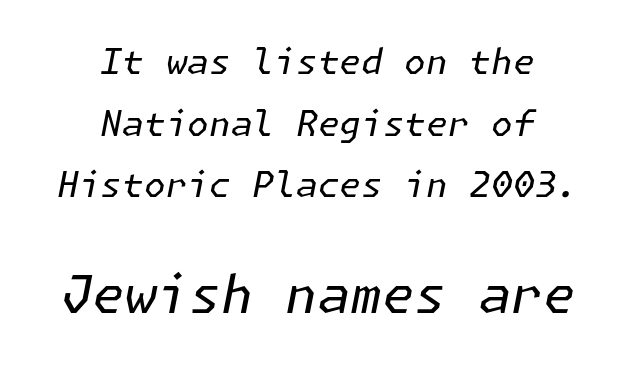
Q: Is the text bold? A: No.
Q: Is the text italic (slanted)? A: Yes, it leans right by about 11 degrees.
Q: Is the text underlined? A: No.
Q: How is the paragraph aligned? A: Centered.
Q: Is the spacing between letters normal or unusually wide? A: Normal.
Q: Which block of text is set in a larger size, the first (top) or the second (bottom)? A: The second (bottom) one.
Q: Width (condensed, normal, or wide)? A: Normal.
Q: Stroke contrast? A: Low.
Q: x-height? A: Medium.
